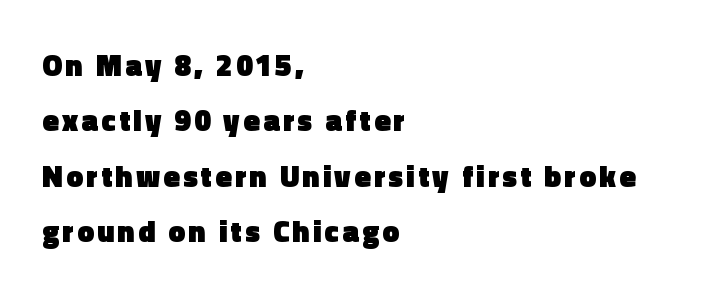
{"serif": "no", "italic": "no", "bold": "yes", "weight": "heavy", "width": "normal", "x_height": "medium", "monospaced": "no", "underline": "no", "align": "left", "line_spacing_ratio": 1.85, "glyph_px": 30}
